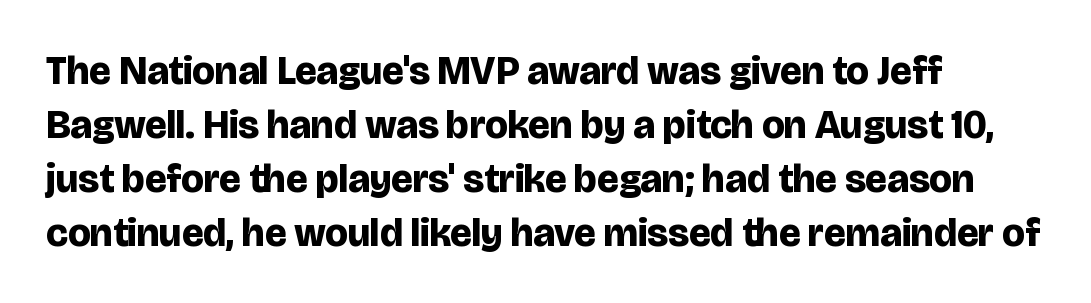
{"serif": "no", "italic": "no", "bold": "yes", "weight": "bold", "width": "normal", "stroke_contrast": "low", "x_height": "large", "monospaced": "no", "underline": "no", "align": "left", "line_spacing": "normal", "line_spacing_ratio": 1.35, "letter_spacing": "normal", "letter_spacing_em": 0.0, "glyph_px": 40}
